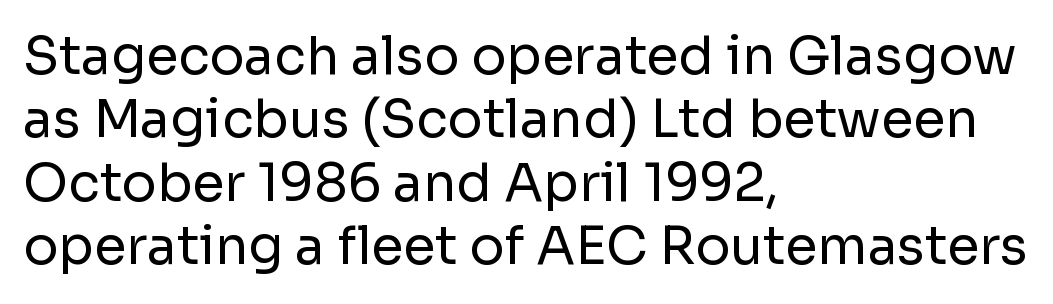
Each letter keeps its own natural width here, so spacing adapts to shape. Rule under the text: the space is simply empty. Weight: in the light-to-regular range. Compared with a centered layout, this one pins lines to the left instead. Posture: straight, roman, zero tilt.
